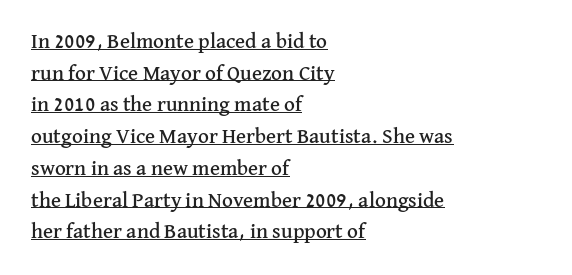
{"italic": "no", "underline": "yes", "align": "left", "line_spacing": "normal", "line_spacing_ratio": 1.51, "letter_spacing": "normal", "letter_spacing_em": 0.0, "glyph_px": 21}
